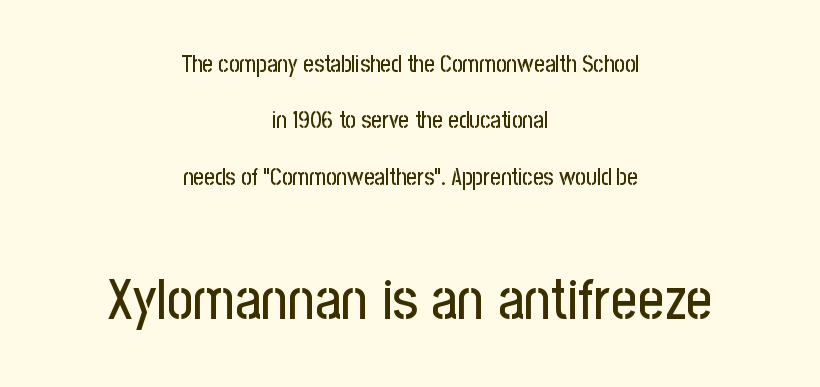
The image shows 57 px condensed sans-serif type, upright; set centered, loose line spacing (2.45x), normal letter spacing, not underlined; the second (bottom) block is 2.48x larger; low stroke contrast and a medium x-height.
